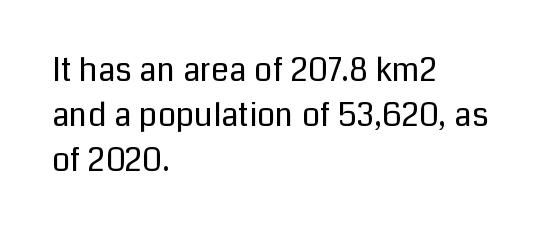
{"serif": "no", "italic": "no", "bold": "no", "weight": "regular", "width": "normal", "stroke_contrast": "low", "x_height": "medium", "monospaced": "no", "underline": "no", "align": "left", "line_spacing": "normal", "line_spacing_ratio": 1.41, "letter_spacing": "normal", "letter_spacing_em": 0.0, "glyph_px": 32}
